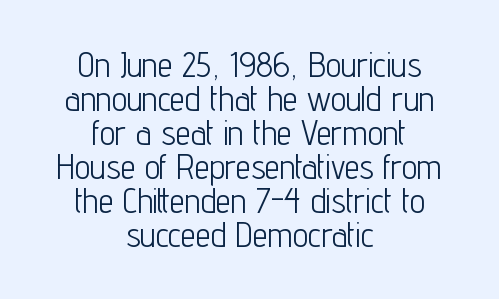
{"serif": "no", "italic": "no", "bold": "no", "weight": "light", "width": "condensed", "stroke_contrast": "low", "x_height": "medium", "monospaced": "no", "underline": "no", "align": "center", "line_spacing": "tight", "line_spacing_ratio": 1.0, "letter_spacing": "normal", "letter_spacing_em": 0.0, "glyph_px": 34}
